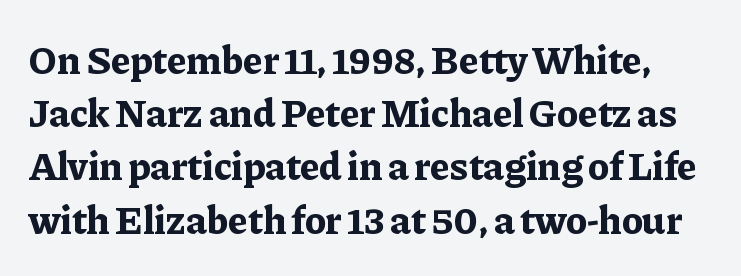
{"serif": "yes", "italic": "no", "bold": "yes", "weight": "bold", "width": "normal", "stroke_contrast": "low", "x_height": "medium", "monospaced": "no", "underline": "no", "line_spacing": "normal", "line_spacing_ratio": 1.33, "letter_spacing": "normal", "letter_spacing_em": 0.0, "glyph_px": 40}
